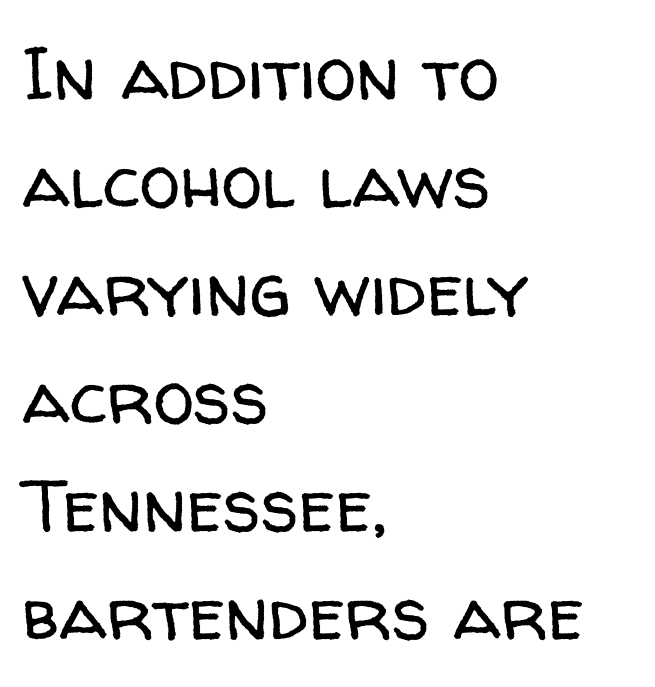
The image shows 74 px regular-weight sans-serif type, upright; set left-aligned, normal line spacing (1.46x), normal letter spacing, not underlined; low stroke contrast and a medium x-height.
